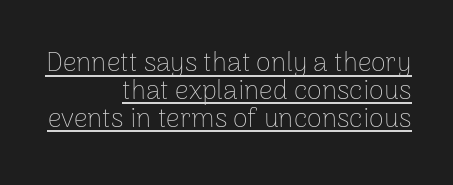
Every row of glyphs terminates at an identical x-position on the right. Each word holds together tightly as a unit, with standard inter-letter gaps. Underlined type. The space between consecutive lines is stingy. Stroke mass is kept to a normal reading level or below. Posture: straight, roman, zero tilt.
